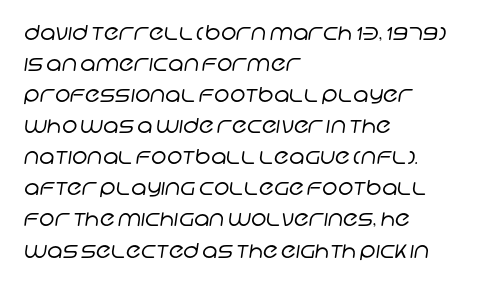
The paragraph shown leans on its left margin. Short note: letters normally spaced. A bare baseline throughout the passage. Is there much room between lines? A standard amount, neither cramped nor airy. Think standard paragraph weight, or any step lighter than that.
